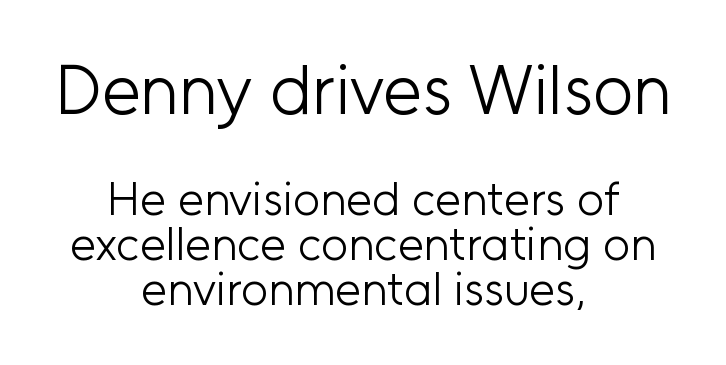
{"serif": "no", "italic": "no", "bold": "no", "weight": "light", "width": "normal", "stroke_contrast": "low", "x_height": "medium", "monospaced": "no", "underline": "no", "align": "center", "line_spacing": "tight", "line_spacing_ratio": 0.96, "letter_spacing": "normal", "letter_spacing_em": 0.0, "larger_block": "first", "size_ratio": 1.49, "glyph_px": 70}
